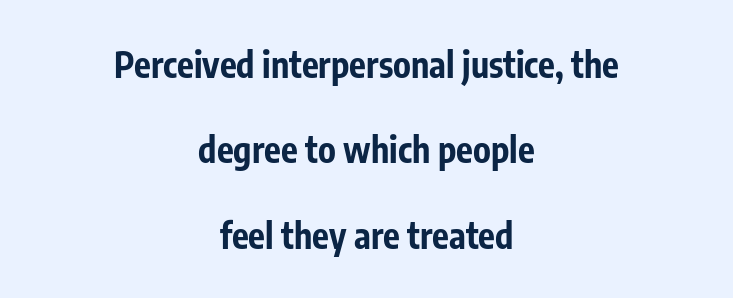
{"serif": "no", "italic": "no", "bold": "yes", "weight": "bold", "width": "condensed", "stroke_contrast": "low", "x_height": "medium", "monospaced": "no", "underline": "no", "align": "center", "line_spacing": "loose", "line_spacing_ratio": 2.44, "letter_spacing": "normal", "letter_spacing_em": 0.0, "glyph_px": 35}
